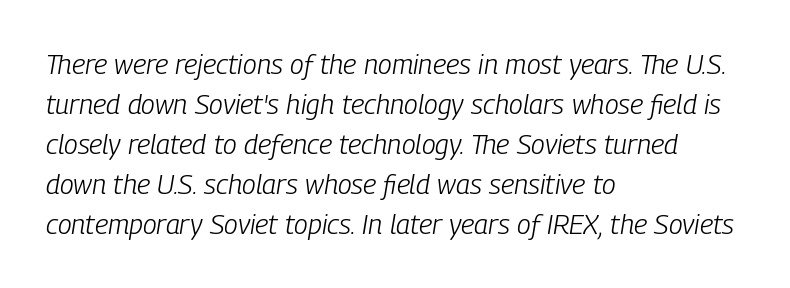
The image shows 28 px light, condensed type, italic (leaning right); set left-aligned, normal line spacing (1.43x), normal letter spacing, not underlined; low stroke contrast and a medium x-height.
